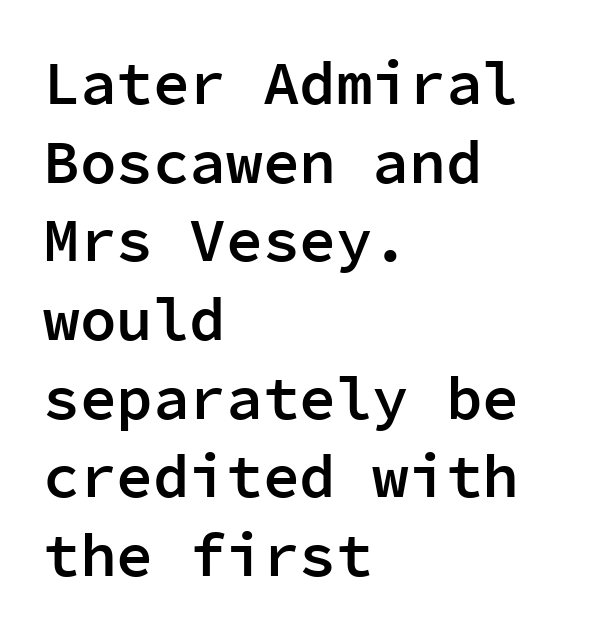
Q: Is the text bold? A: Semi-bold.
Q: Is the text italic (slanted)? A: No, it is upright.
Q: Is the typeface a serif or a sans-serif typeface? A: Sans-serif.
Q: Is the text underlined? A: No.
Q: How is the paragraph aligned? A: Left-aligned.
Q: Is the spacing between letters normal or unusually wide? A: Normal.
Q: Is the spacing between lines tight, normal or loose? A: Normal.
Q: Width (condensed, normal, or wide)? A: Normal.
Q: Stroke contrast? A: Low.
Q: x-height? A: Medium.
Q: Monospaced? A: Yes.
